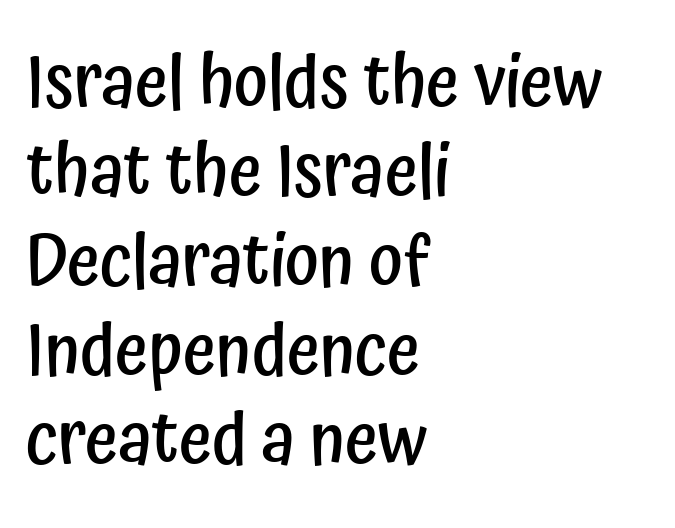
Q: Is the text bold? A: Semi-bold.
Q: Is the text italic (slanted)? A: No, it is upright.
Q: Is the typeface a serif or a sans-serif typeface? A: Sans-serif.
Q: Is the text underlined? A: No.
Q: How is the paragraph aligned? A: Left-aligned.
Q: Is the spacing between letters normal or unusually wide? A: Normal.
Q: Width (condensed, normal, or wide)? A: Condensed.
Q: Stroke contrast? A: Low.
Q: x-height? A: Medium.
Q: Monospaced? A: No.
